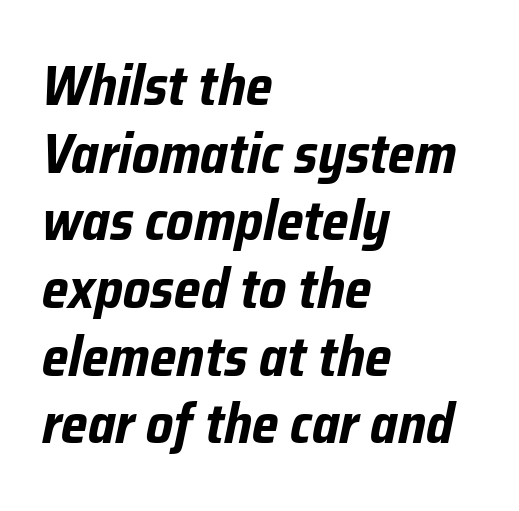
Spacing verdict: proportional, widths tailored to each character. Short note: letters normally spaced. The baseline area is clear. Characters are canted at an angle relative to the baseline's perpendicular. Weight: bold. These lines stack with their left ends in a neat column.
